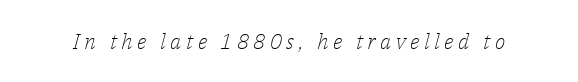
Q: Is the text bold? A: No.
Q: Is the text italic (slanted)? A: Yes, it leans right by about 14 degrees.
Q: Is the text underlined? A: No.
Q: Is the spacing between letters normal or unusually wide? A: Unusually wide.
